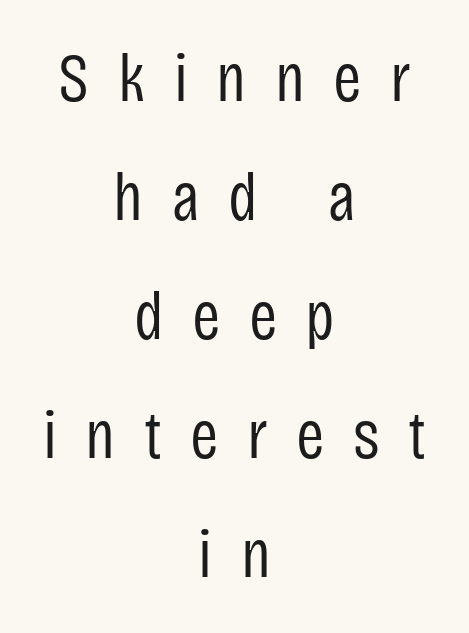
Q: Is the text bold? A: No.
Q: Is the text italic (slanted)? A: No, it is upright.
Q: Is the typeface a serif or a sans-serif typeface? A: Sans-serif.
Q: Is the text underlined? A: No.
Q: How is the paragraph aligned? A: Centered.
Q: Is the spacing between letters normal or unusually wide? A: Unusually wide.
Q: Width (condensed, normal, or wide)? A: Condensed.
Q: Stroke contrast? A: Low.
Q: x-height? A: Large.
Q: Monospaced? A: No.
